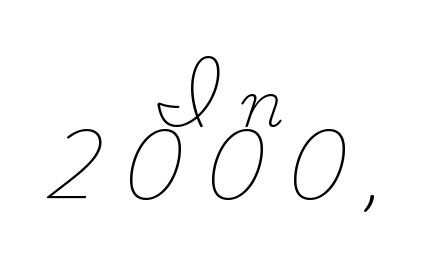
The type family on display is of the serif kind. In terms of letterspacing, this is a distinctly airy, spread setting. No word sits above an underline. The passage shown is typed in a proportional face where columns would drift. Vertical stems look standard width or narrower in stroke.
